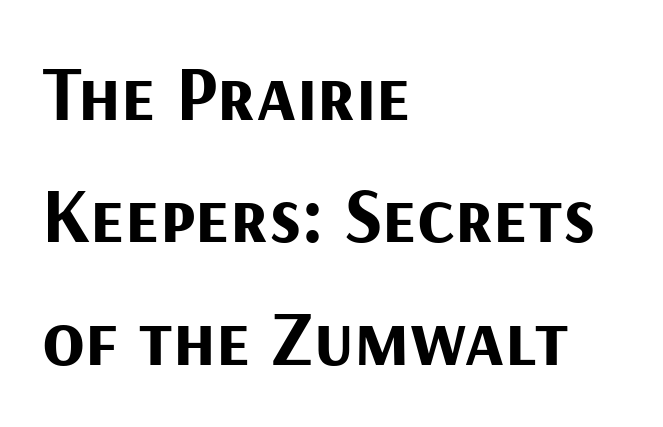
{"serif": "no", "italic": "no", "bold": "yes", "weight": "bold", "width": "normal", "stroke_contrast": "medium", "x_height": "medium", "monospaced": "no", "underline": "no", "align": "left", "line_spacing": "normal", "line_spacing_ratio": 1.57, "letter_spacing": "normal", "letter_spacing_em": 0.0, "glyph_px": 78}
